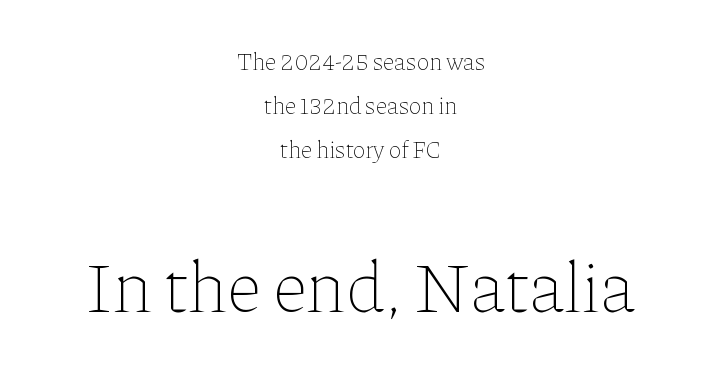
The image shows 72 px thin type, upright; set centered, line spacing 1.83x, normal letter spacing, not underlined; the second (bottom) block is 3.0x larger; low stroke contrast and a medium x-height.
